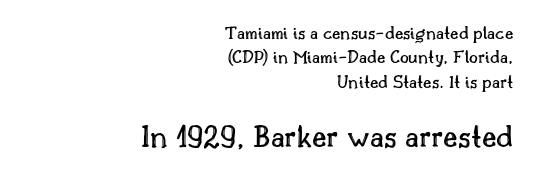
Q: Is the text italic (slanted)? A: No, it is upright.
Q: Is the text underlined? A: No.
Q: How is the paragraph aligned? A: Right-aligned.
Q: Is the spacing between letters normal or unusually wide? A: Normal.
Q: Is the spacing between lines tight, normal or loose? A: Normal.
Q: Which block of text is set in a larger size, the first (top) or the second (bottom)? A: The second (bottom) one.
Q: Width (condensed, normal, or wide)? A: Normal.
Q: x-height? A: Small.
Q: Monospaced? A: No.
